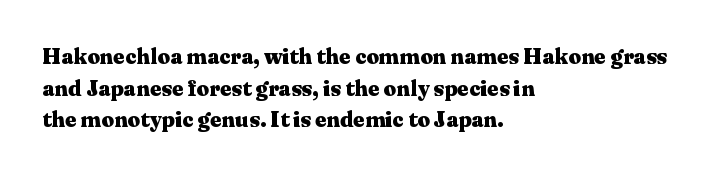
Beneath every word, the page is bare. Successive baselines arrive at the customary interval. It's the straight-up-and-down kind of type. Which margin do the lines hug? The left one — the right edge is uneven. Thick stems and heavy bowls — unmistakably bold.
